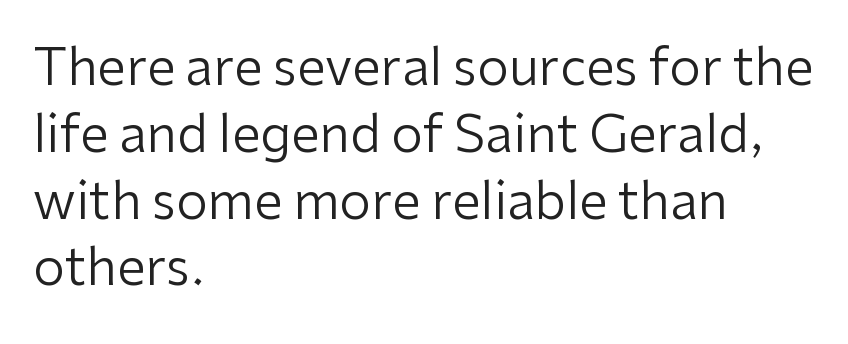
The image shows 51 px regular-weight sans-serif type, upright; set left-aligned, normal line spacing (1.31x), normal letter spacing, not underlined; low stroke contrast and a medium x-height.
